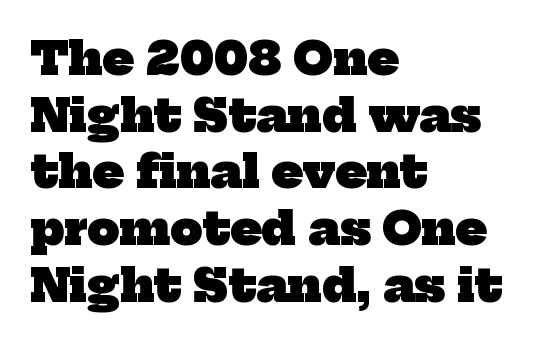
The image shows 45 px heavy serif type; set left-aligned, normal line spacing (1.26x), normal letter spacing, not underlined; low stroke contrast and a medium x-height.
